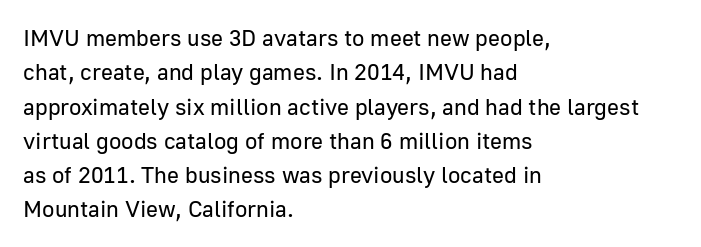
{"italic": "no", "bold": "no", "underline": "no", "align": "left", "line_spacing": "normal", "line_spacing_ratio": 1.49, "letter_spacing": "normal", "letter_spacing_em": 0.0, "glyph_px": 23}
